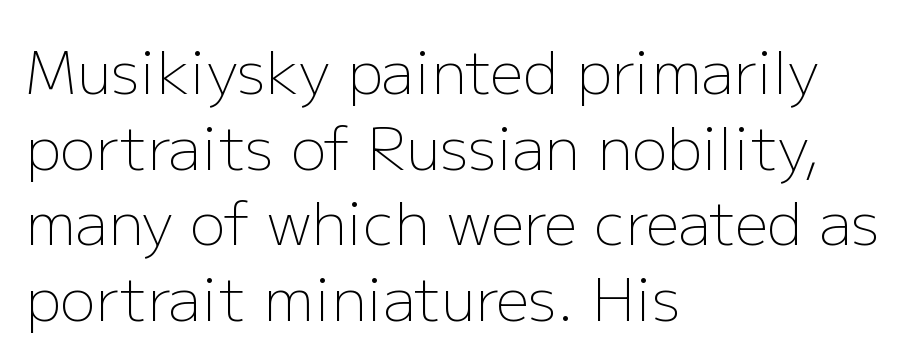
Q: Is the text bold? A: No.
Q: Is the text italic (slanted)? A: No, it is upright.
Q: Is the typeface a serif or a sans-serif typeface? A: Sans-serif.
Q: Is the text underlined? A: No.
Q: How is the paragraph aligned? A: Left-aligned.
Q: Is the spacing between letters normal or unusually wide? A: Normal.
Q: Is the spacing between lines tight, normal or loose? A: Normal.
Q: Width (condensed, normal, or wide)? A: Normal.
Q: Stroke contrast? A: Low.
Q: x-height? A: Medium.
Q: Monospaced? A: No.
